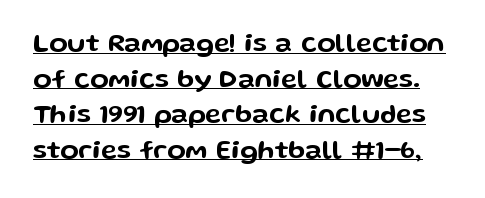
Like a heading marked for emphasis, these lines bear an underscore. The line texture is even and compact thanks to regular tracking. The rows are spaced the way most documents space them. In terms of posture, this sample is upright.
